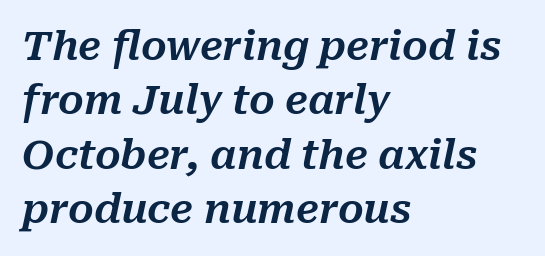
If you drew a line through each stem, it would be angled. The paragraph has a hard left edge and a soft right edge. Caption: standard tracking, unaltered. Baseline-to-baseline distance is the conventional proportion of letter height.
